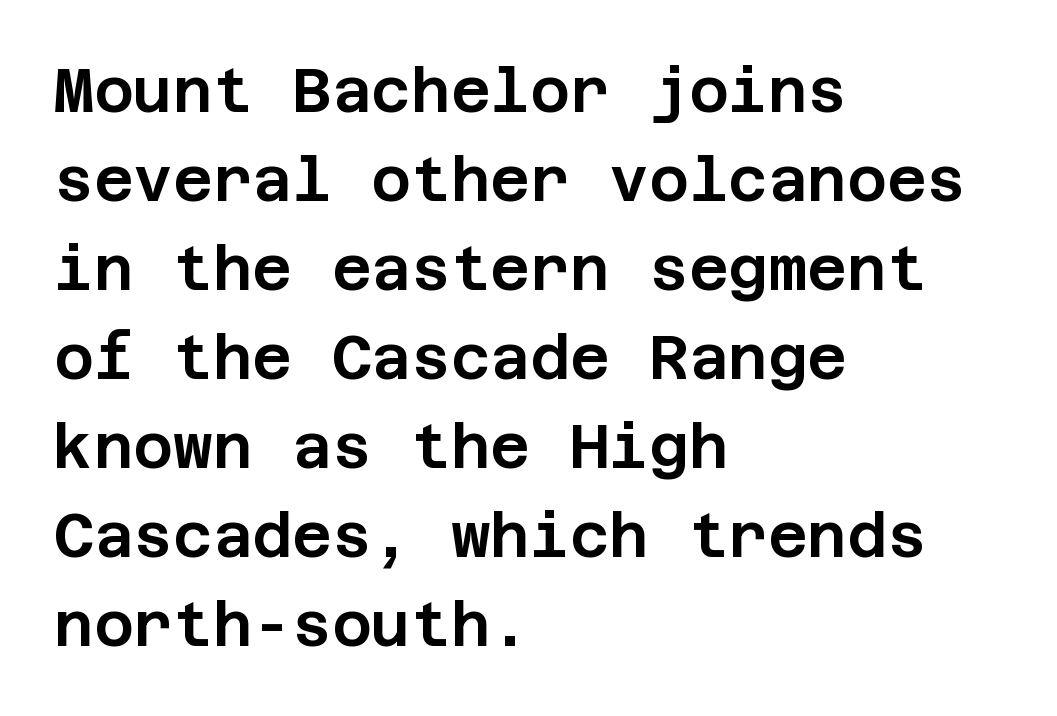
The image shows 61 px sans-serif type, upright; set left-aligned, normal line spacing (1.46x), normal letter spacing, not underlined; low stroke contrast and a large x-height.
